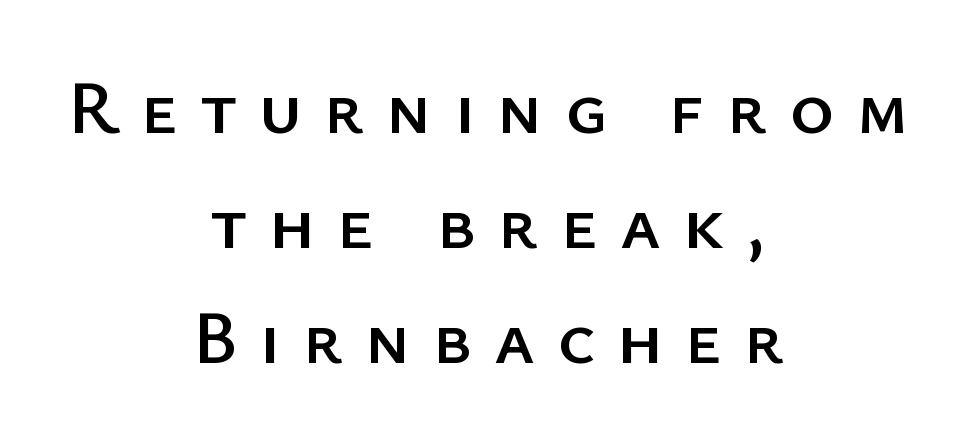
Notice how descenders clear the ascenders below comfortably — that's standard leading. Unmarked baselines from the first word to the last. Posture: vertical. Nothing sits at the stroke ends, so this counts as sans-serif. Alignment: centered. Note the varied advance widths — an 'i' is clearly narrower than an 'm'.
